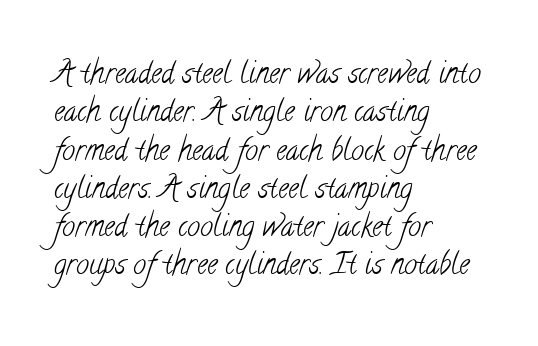
Q: Is the text bold? A: No.
Q: Is the typeface a serif or a sans-serif typeface? A: Serif.
Q: Is the text underlined? A: No.
Q: How is the paragraph aligned? A: Left-aligned.
Q: Is the spacing between letters normal or unusually wide? A: Normal.
Q: Is the spacing between lines tight, normal or loose? A: Normal.
Q: Width (condensed, normal, or wide)? A: Condensed.
Q: Stroke contrast? A: Low.
Q: x-height? A: Small.
Q: Monospaced? A: No.
